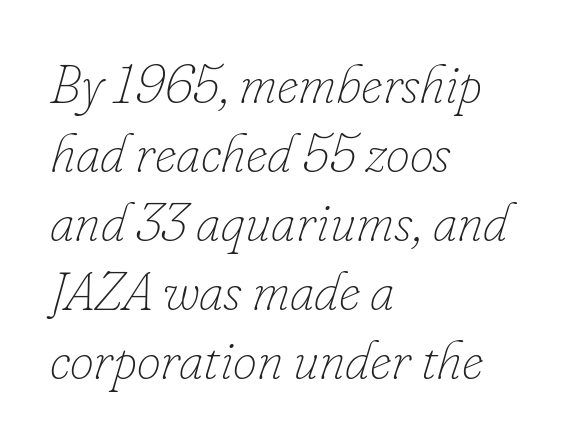
{"italic": "yes", "lean": "right", "slant_degrees": 16, "bold": "no", "weight": "thin", "width": "normal", "stroke_contrast": "low", "x_height": "small", "monospaced": "no", "underline": "no", "align": "left", "line_spacing": "normal", "line_spacing_ratio": 1.28, "letter_spacing": "normal", "letter_spacing_em": 0.0, "glyph_px": 54}
